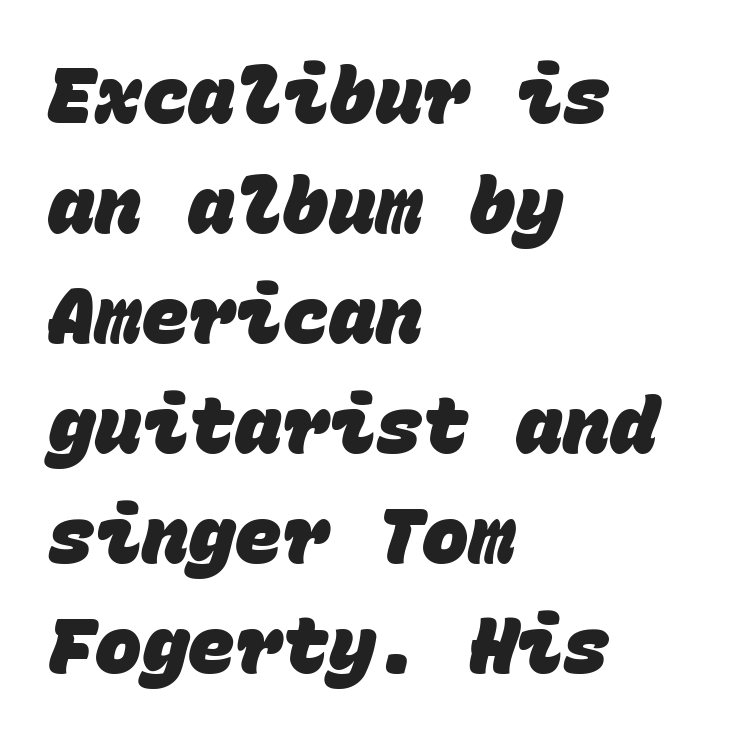
{"serif": "no", "bold": "yes", "weight": "heavy", "width": "normal", "stroke_contrast": "low", "x_height": "large", "monospaced": "yes", "underline": "no", "align": "left", "line_spacing": "normal", "line_spacing_ratio": 1.41, "letter_spacing": "normal", "letter_spacing_em": 0.0, "glyph_px": 78}
